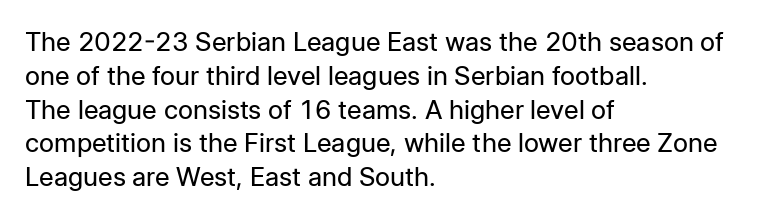
Descenders are the only things crossing below the line. Vertical strokes here are truly vertical. Compared with typical paragraphs, the rows here are spaced about the same. The setting favours the left margin, as ordinary paragraphs usually do.
